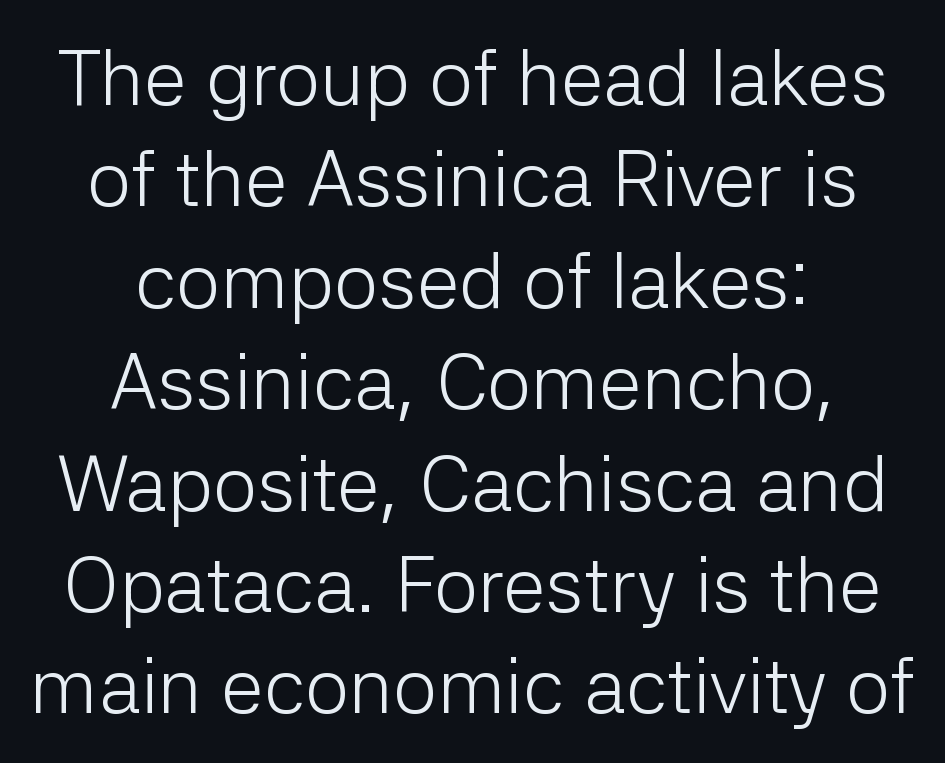
Here the designer chose a conventional face with non-uniform glyph widths. Check where the strokes stop: nothing finishes them off — pure sans. Nobody touched the tracking dial on this one. Every row of glyphs is offset so its center matches the block's center. This is not heavy type; no bold has been used.
